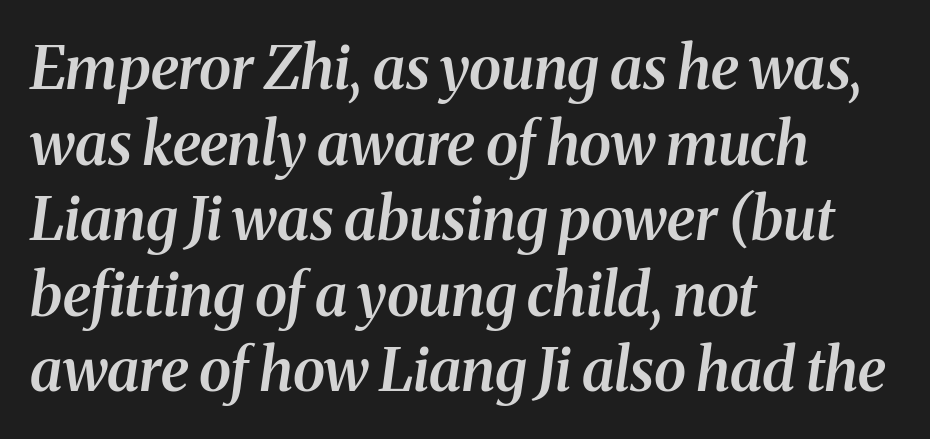
{"serif": "yes", "italic": "yes", "lean": "right", "slant_degrees": 8, "bold": "semi", "weight": "semibold", "width": "normal", "stroke_contrast": "medium", "x_height": "medium", "monospaced": "no", "underline": "no", "align": "left", "line_spacing": "normal", "line_spacing_ratio": 1.28, "letter_spacing": "normal", "letter_spacing_em": 0.0, "glyph_px": 59}
